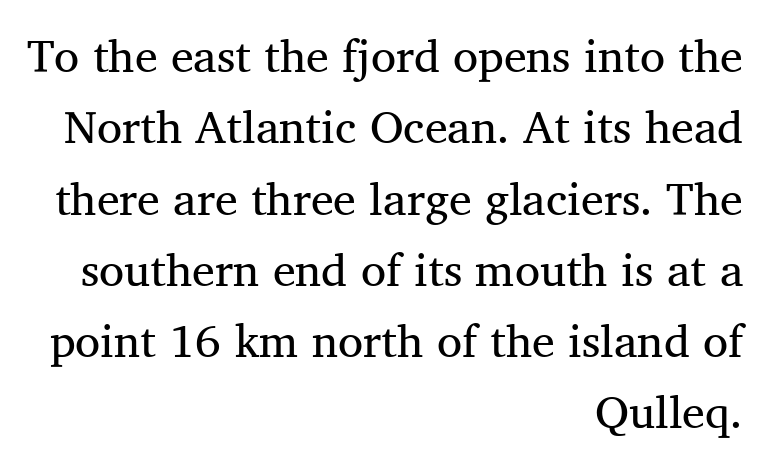
{"serif": "yes", "italic": "no", "bold": "no", "weight": "regular", "width": "normal", "stroke_contrast": "medium", "x_height": "medium", "monospaced": "no", "underline": "no", "align": "right", "line_spacing": "normal", "line_spacing_ratio": 1.55, "letter_spacing": "normal", "letter_spacing_em": 0.0, "glyph_px": 46}
